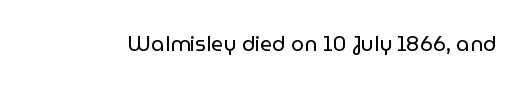
The passage shown is not underscored anywhere. The font's upright variant was chosen for this text. Stems here are at most as thick as an everyday book face. Observe the ordinary spacing: letters are neighbours, not strangers.
